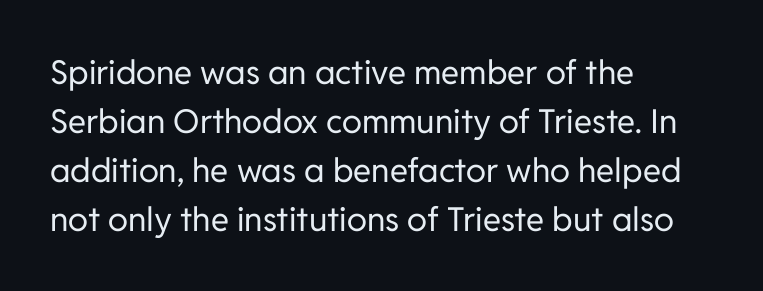
The image shows 33 px regular-weight sans-serif type, upright; set left-aligned, normal line spacing (1.48x), normal letter spacing, not underlined; low stroke contrast and a medium x-height.
